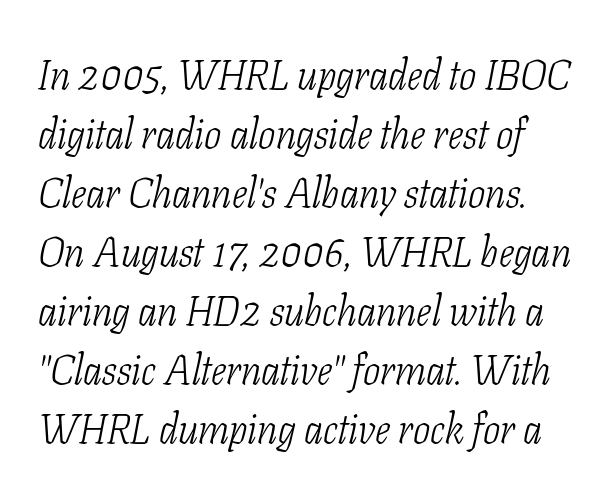
The image shows 41 px light, condensed serif type, italic (leaning right); set normal line spacing (1.44x), normal letter spacing, not underlined; low stroke contrast and a medium x-height.
